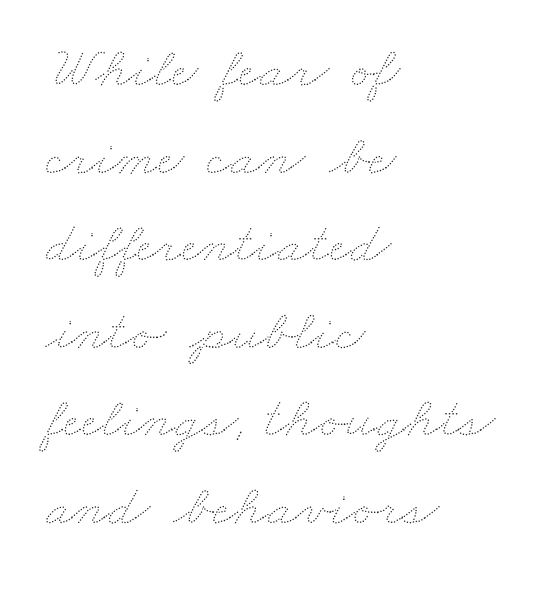
Q: Is the text bold? A: No.
Q: Is the text underlined? A: No.
Q: How is the paragraph aligned? A: Left-aligned.
Q: Is the spacing between letters normal or unusually wide? A: Normal.
Q: Is the spacing between lines tight, normal or loose? A: Normal.
Q: Width (condensed, normal, or wide)? A: Wide.
Q: Stroke contrast? A: Medium.
Q: x-height? A: Small.
Q: Monospaced? A: No.
